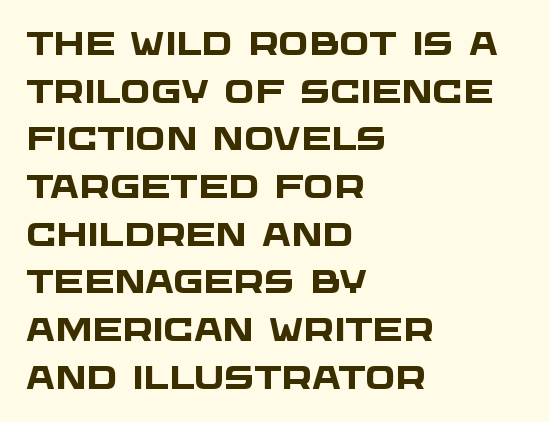
You can tell from the bare stems that sans-serif type was used. No word sits above an underline. Leading matches the norm, producing a regular column. Line beginnings align vertically; line endings do not. The type is set solid horizontally, with unmodified tracking. Summary of weight: heavy, a full bold.
